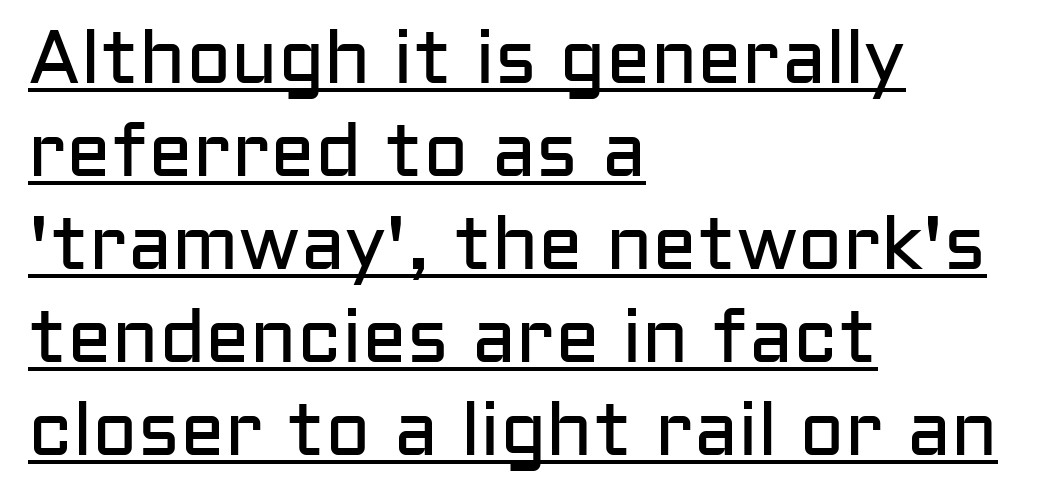
Q: Is the text bold? A: No.
Q: Is the text italic (slanted)? A: No, it is upright.
Q: Is the typeface a serif or a sans-serif typeface? A: Sans-serif.
Q: Is the text underlined? A: Yes.
Q: How is the paragraph aligned? A: Left-aligned.
Q: Is the spacing between letters normal or unusually wide? A: Normal.
Q: Width (condensed, normal, or wide)? A: Normal.
Q: Stroke contrast? A: Low.
Q: x-height? A: Medium.
Q: Monospaced? A: No.
